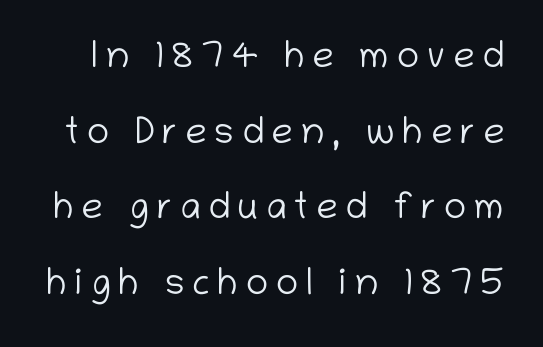
These lines are rendered in a variable-pitch font. Grotesque or geometric, the face here clearly has no serifs. Posture: straight, roman, zero tilt. Look at the tracking — it's clearly loosened, letters drifting apart. The gap between lines stays unmarked.
